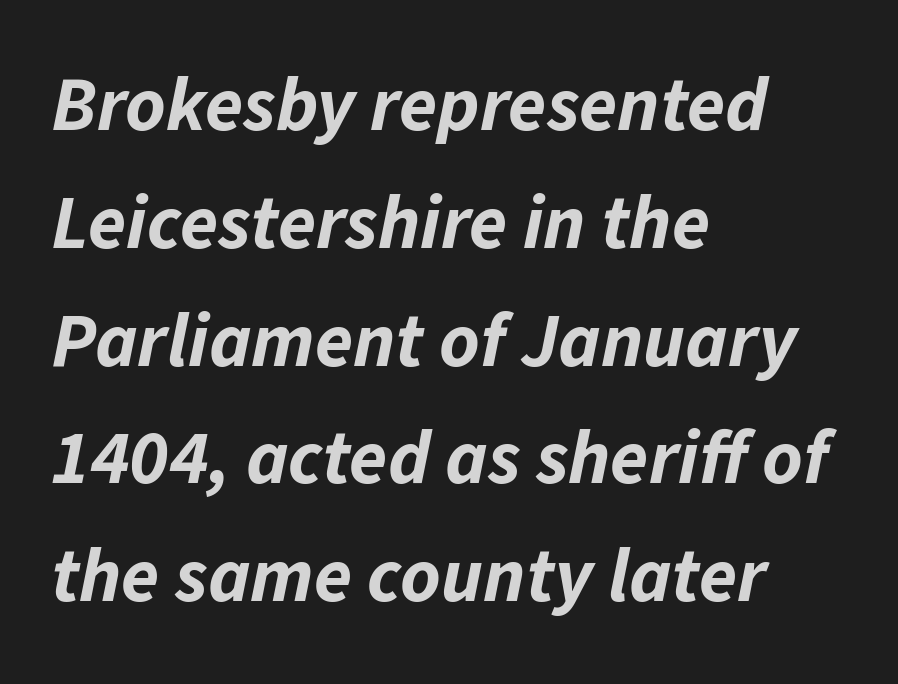
The image shows 77 px bold type, italic (leaning right); set left-aligned, normal line spacing (1.53x), normal letter spacing, not underlined; low stroke contrast and a medium x-height.
